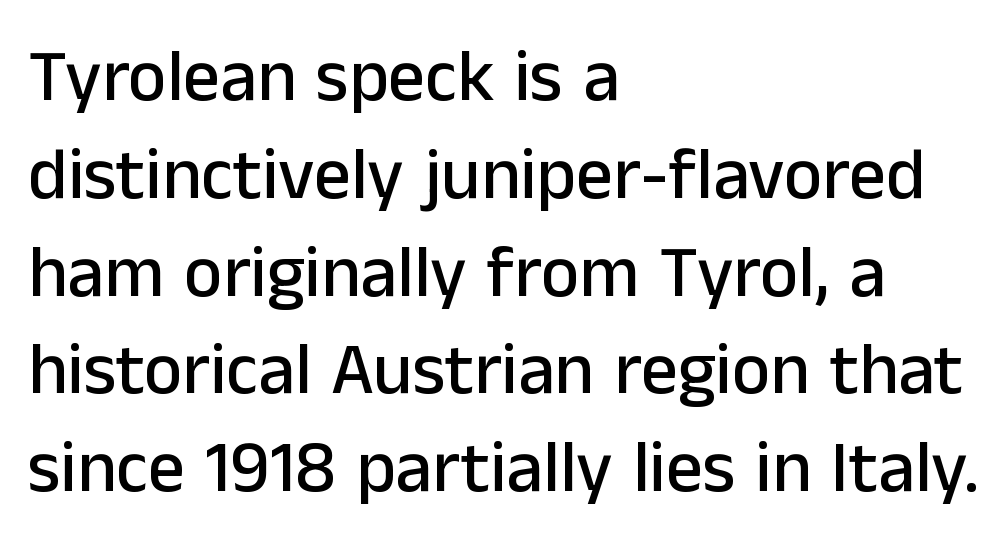
Q: Is the text italic (slanted)? A: No, it is upright.
Q: Is the typeface a serif or a sans-serif typeface? A: Sans-serif.
Q: Is the text underlined? A: No.
Q: How is the paragraph aligned? A: Left-aligned.
Q: Is the spacing between letters normal or unusually wide? A: Normal.
Q: Is the spacing between lines tight, normal or loose? A: Normal.
Q: Width (condensed, normal, or wide)? A: Normal.
Q: Stroke contrast? A: Low.
Q: x-height? A: Medium.
Q: Monospaced? A: No.
